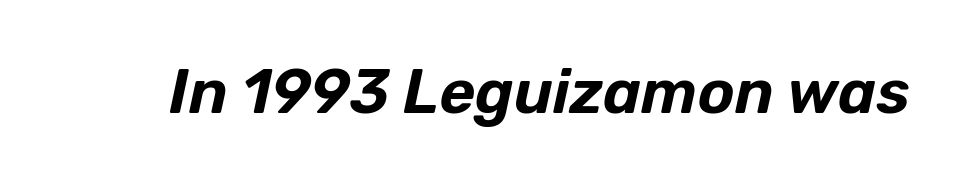
Varying glyph widths throughout — classic text-font behaviour. Compared with ordinary roman type, these characters are visibly tilted. Students, note that the glyphs here touch the page at normal intervals. A bare baseline throughout the passage.
